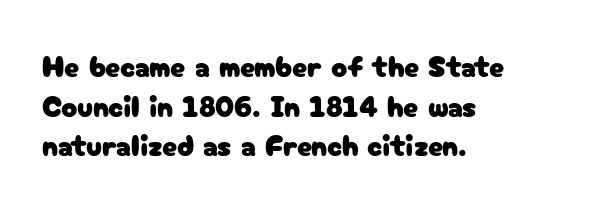
Q: Is the text italic (slanted)? A: No, it is upright.
Q: Is the typeface a serif or a sans-serif typeface? A: Sans-serif.
Q: Is the text underlined? A: No.
Q: How is the paragraph aligned? A: Left-aligned.
Q: Is the spacing between letters normal or unusually wide? A: Normal.
Q: Is the spacing between lines tight, normal or loose? A: Normal.
Q: Width (condensed, normal, or wide)? A: Normal.
Q: Stroke contrast? A: Low.
Q: x-height? A: Medium.
Q: Monospaced? A: No.
